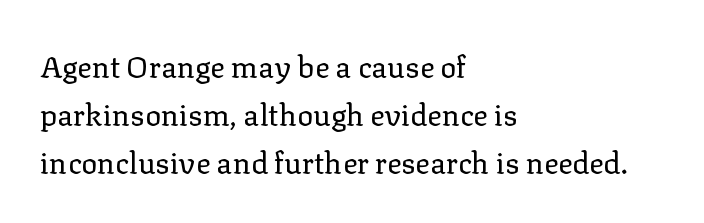
Q: Is the text bold? A: No.
Q: Is the text italic (slanted)? A: No, it is upright.
Q: Is the typeface a serif or a sans-serif typeface? A: Serif.
Q: Is the text underlined? A: No.
Q: How is the paragraph aligned? A: Left-aligned.
Q: Is the spacing between letters normal or unusually wide? A: Normal.
Q: Is the spacing between lines tight, normal or loose? A: Normal.
Q: Width (condensed, normal, or wide)? A: Normal.
Q: Stroke contrast? A: Low.
Q: x-height? A: Medium.
Q: Monospaced? A: No.
